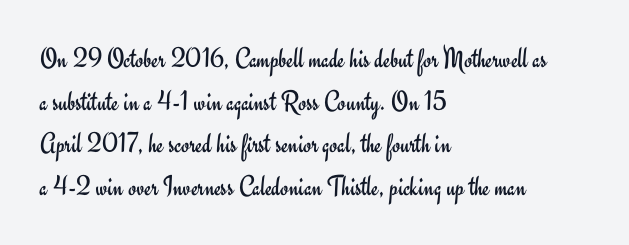
Q: Is the text bold? A: No.
Q: Is the text italic (slanted)? A: Yes.
Q: Is the typeface a serif or a sans-serif typeface? A: Sans-serif.
Q: Is the text underlined? A: No.
Q: How is the paragraph aligned? A: Left-aligned.
Q: Is the spacing between letters normal or unusually wide? A: Normal.
Q: Is the spacing between lines tight, normal or loose? A: Normal.
Q: Width (condensed, normal, or wide)? A: Normal.
Q: Stroke contrast? A: Low.
Q: x-height? A: Small.
Q: Monospaced? A: No.
